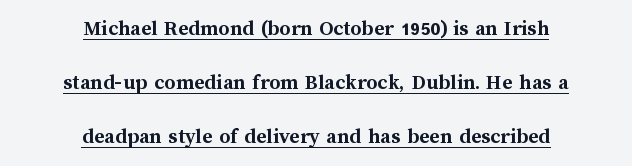
{"italic": "no", "bold": "yes", "underline": "yes", "align": "center", "line_spacing": "loose", "line_spacing_ratio": 2.46, "letter_spacing": "normal", "letter_spacing_em": 0.0, "glyph_px": 22}
